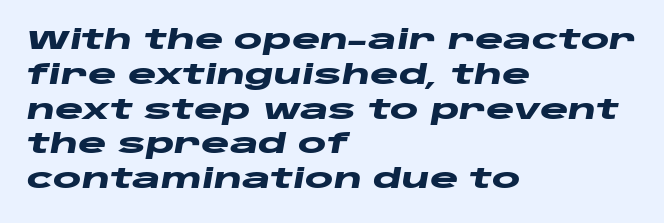
The image shows 27 px bold type, italic (leaning right); set left-aligned, normal line spacing (1.29x), normal letter spacing, not underlined.
